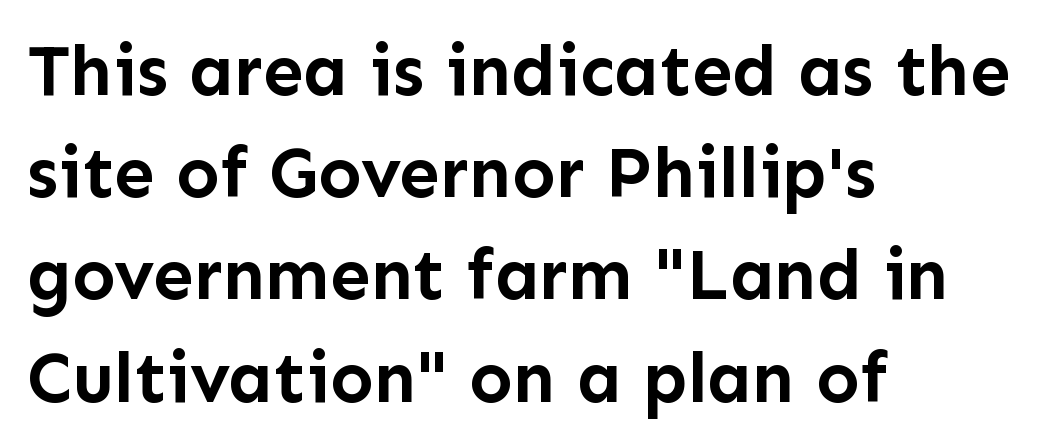
Q: Is the text bold? A: Yes.
Q: Is the text italic (slanted)? A: No, it is upright.
Q: Is the typeface a serif or a sans-serif typeface? A: Sans-serif.
Q: Is the text underlined? A: No.
Q: How is the paragraph aligned? A: Left-aligned.
Q: Is the spacing between letters normal or unusually wide? A: Normal.
Q: Is the spacing between lines tight, normal or loose? A: Normal.
Q: Width (condensed, normal, or wide)? A: Normal.
Q: Stroke contrast? A: Low.
Q: x-height? A: Medium.
Q: Monospaced? A: No.
